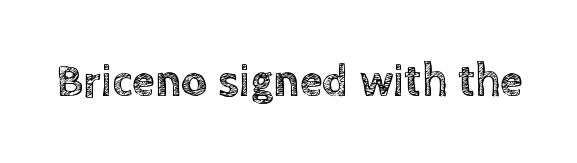
The image shows 46 px text type, upright; set normal letter spacing, not underlined; a large x-height.
